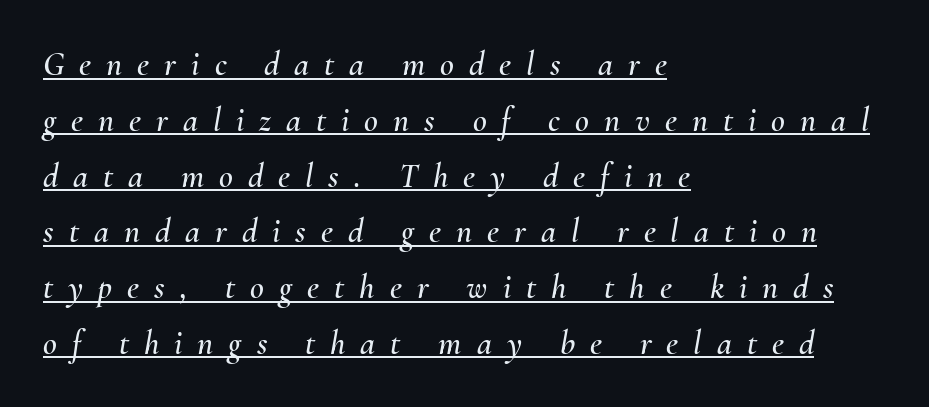
Does the copy run flush right? No — it runs flush left. A normal amount of white space separates one row of letters from the next. Notice how the stems are inclined rather than vertical — that's the hallmark of italics. Students, observe the line beneath the letters — that is underlining.
